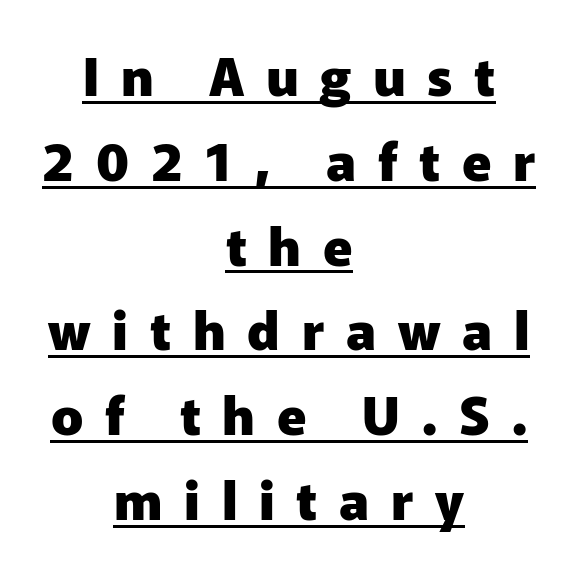
{"serif": "no", "italic": "no", "bold": "yes", "weight": "heavy", "width": "normal", "stroke_contrast": "low", "x_height": "medium", "monospaced": "no", "underline": "yes", "align": "center", "line_spacing": "normal", "line_spacing_ratio": 1.6, "letter_spacing": "wide", "letter_spacing_em": 0.41, "glyph_px": 53}
